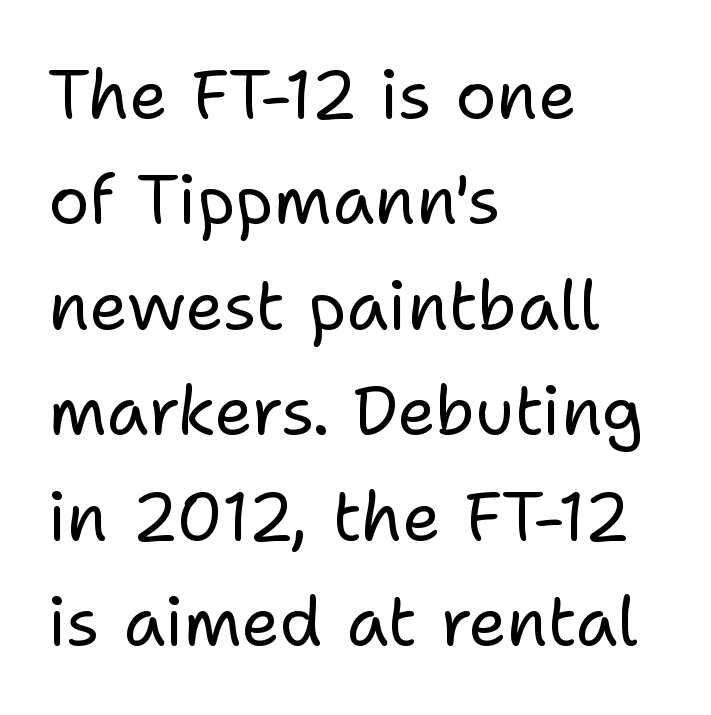
The image shows 68 px regular-weight sans-serif type, upright; set left-aligned, normal line spacing (1.55x), normal letter spacing, not underlined; low stroke contrast and a medium x-height.
